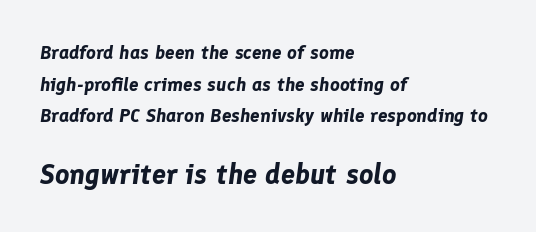
The image shows 28 px bold type, italic (leaning right); set left-aligned, normal line spacing (1.66x), normal letter spacing, not underlined; the second (bottom) block is 1.47x larger; low stroke contrast and a medium x-height.
